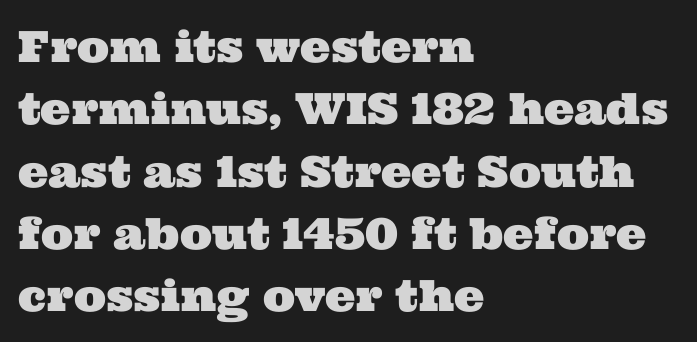
Q: Is the typeface a serif or a sans-serif typeface? A: Serif.
Q: Is the text underlined? A: No.
Q: How is the paragraph aligned? A: Left-aligned.
Q: Is the spacing between letters normal or unusually wide? A: Normal.
Q: Is the spacing between lines tight, normal or loose? A: Normal.
Q: Width (condensed, normal, or wide)? A: Wide.
Q: Stroke contrast? A: Medium.
Q: x-height? A: Medium.
Q: Monospaced? A: No.
